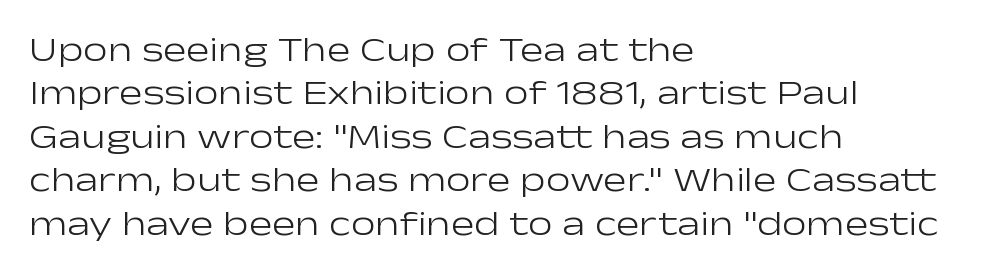
The image shows 35 px light, wide sans-serif type, upright; set left-aligned, line spacing 1.24x, normal letter spacing, not underlined; low stroke contrast and a medium x-height.
